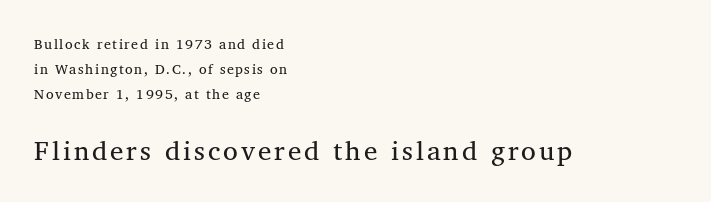
Q: Is the text underlined? A: No.
Q: How is the paragraph aligned? A: Left-aligned.
Q: Which block of text is set in a larger size, the first (top) or the second (bottom)? A: The second (bottom) one.
